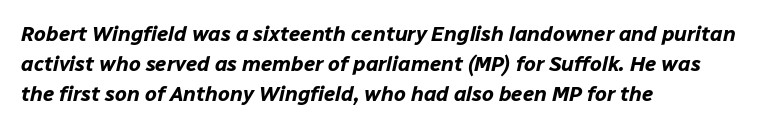
{"italic": "yes", "lean": "right", "slant_degrees": 12, "bold": "yes", "underline": "no", "align": "left", "line_spacing": "normal", "line_spacing_ratio": 1.43, "letter_spacing": "normal", "letter_spacing_em": 0.0, "glyph_px": 21}
